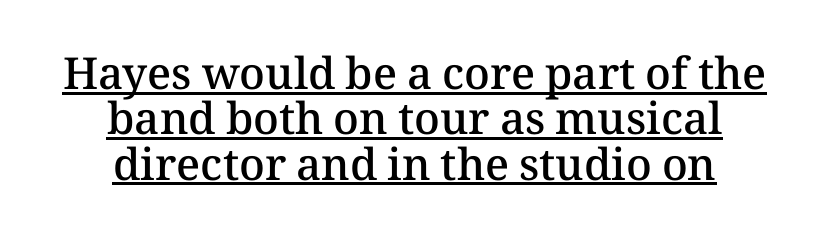
This is the regular roman posture of the typeface. This is the in-between weight designers call semibold or demi. The line-height multiplier appears low, near solid setting. The passage shown is underscored from start to finish. You could not count columns in this text — the font is proportionally spaced.
